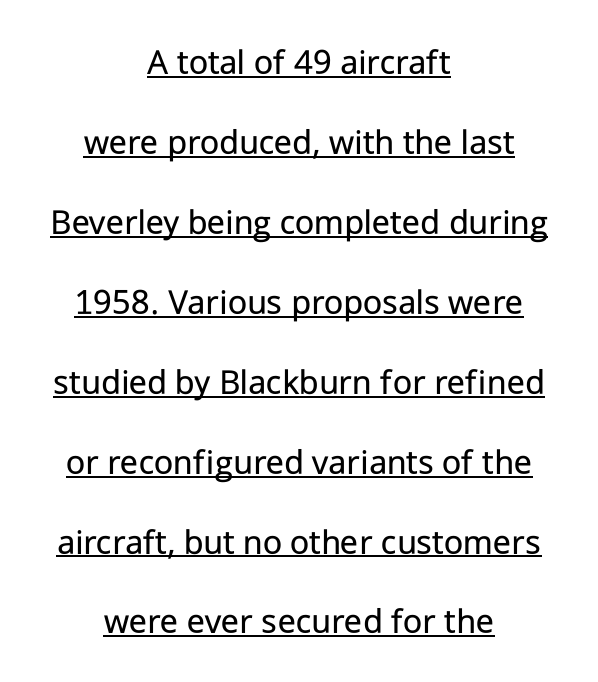
The image shows 37 px regular-weight sans-serif type, upright; set centered, loose line spacing (2.16x), normal letter spacing, underlined; low stroke contrast and a medium x-height.
